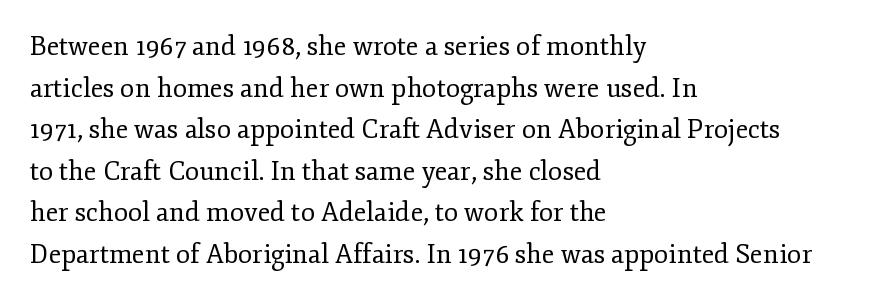
{"italic": "no", "bold": "no", "underline": "no", "align": "left", "line_spacing": "normal", "line_spacing_ratio": 1.6, "letter_spacing": "normal", "letter_spacing_em": 0.0, "glyph_px": 26}
